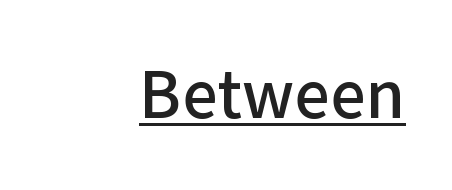
The image shows 69 px sans-serif type, upright; set right-aligned, normal letter spacing, underlined; low stroke contrast and a medium x-height.
